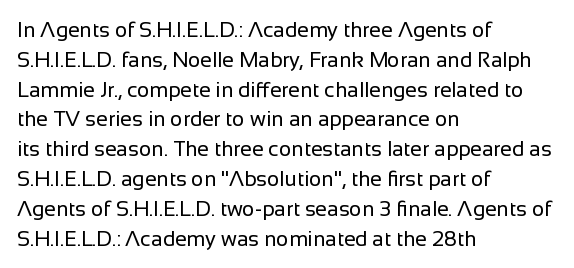
Quick note: interline space is typical. Nothing unusual about the tracking: characters are spaced as the font intends. Unmarked baselines from the first word to the last. No italicization has been applied; the sample stays upright.
